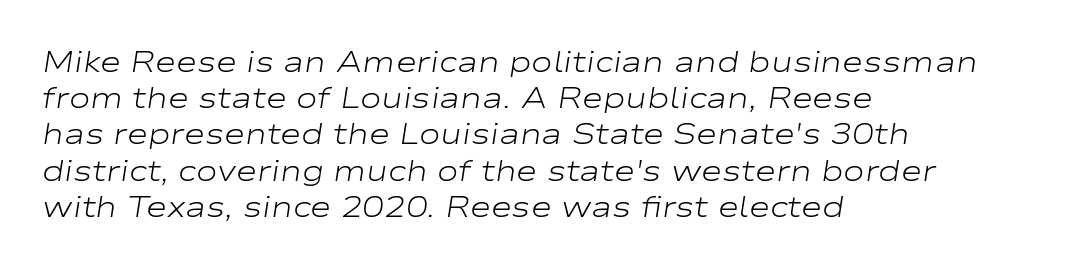
The image shows 29 px light, wide type, italic (leaning right); set left-aligned, normal line spacing (1.25x), normal letter spacing, not underlined; low stroke contrast and a medium x-height.
